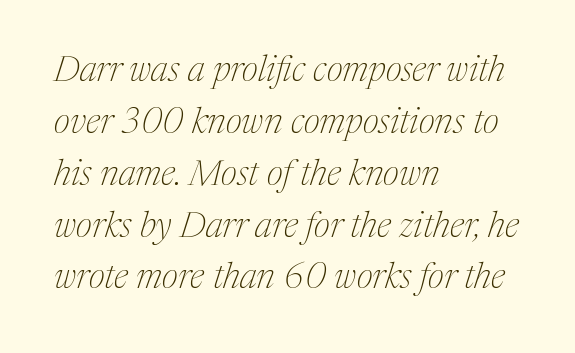
{"serif": "yes", "italic": "yes", "lean": "right", "slant_degrees": 17, "bold": "no", "weight": "thin", "width": "normal", "stroke_contrast": "medium", "x_height": "medium", "monospaced": "no", "underline": "no", "align": "left", "line_spacing": "normal", "line_spacing_ratio": 1.44, "letter_spacing": "normal", "letter_spacing_em": 0.0, "glyph_px": 36}
